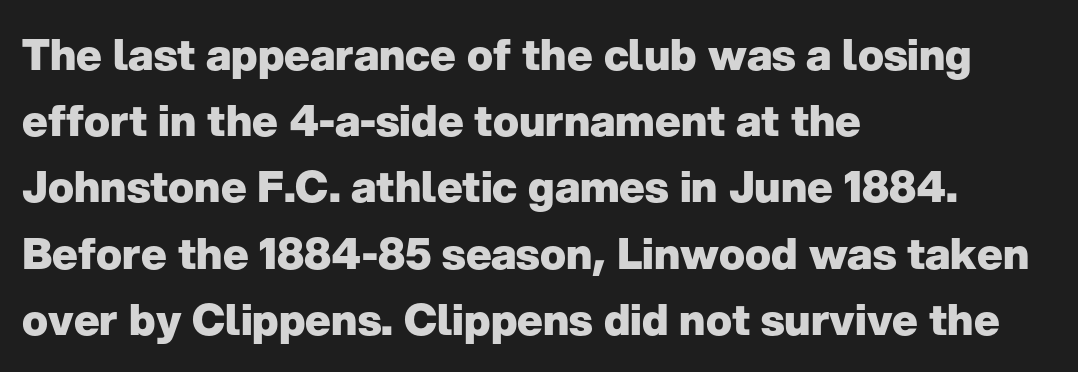
{"serif": "no", "italic": "no", "bold": "yes", "weight": "heavy", "width": "normal", "stroke_contrast": "low", "x_height": "medium", "monospaced": "no", "underline": "no", "align": "left", "line_spacing": "normal", "line_spacing_ratio": 1.54, "letter_spacing": "normal", "letter_spacing_em": 0.0, "glyph_px": 43}
